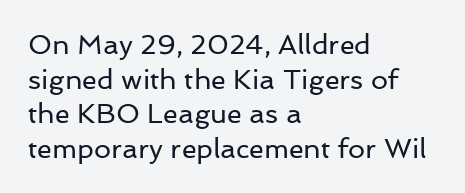
{"italic": "no", "bold": "no", "underline": "no", "align": "left", "line_spacing": "normal", "line_spacing_ratio": 1.28, "letter_spacing": "normal", "letter_spacing_em": 0.0, "glyph_px": 27}
